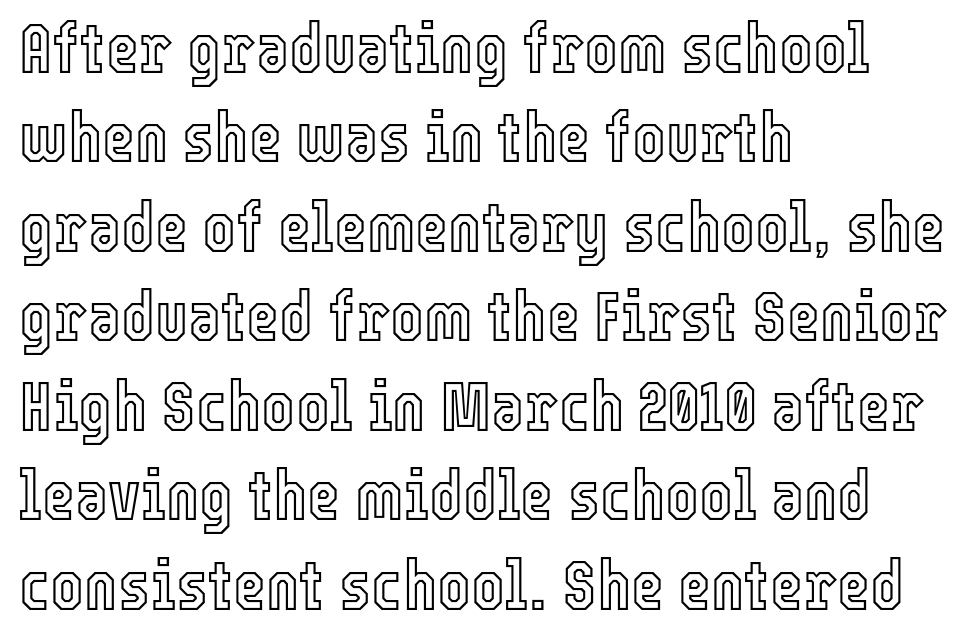
{"italic": "no", "width": "condensed", "x_height": "medium", "monospaced": "no", "underline": "no", "align": "left", "line_spacing": "normal", "line_spacing_ratio": 1.26, "letter_spacing": "normal", "letter_spacing_em": 0.0, "glyph_px": 71}
